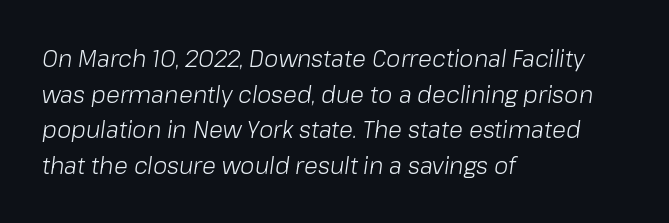
The image shows 23 px text type, italic (leaning right); set left-aligned, normal line spacing (1.55x), normal letter spacing, not underlined.
